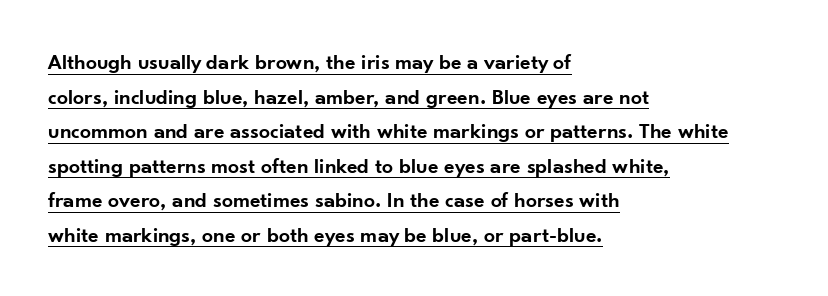
The image shows 22 px text type, upright; set left-aligned, normal line spacing (1.57x), normal letter spacing, underlined.
